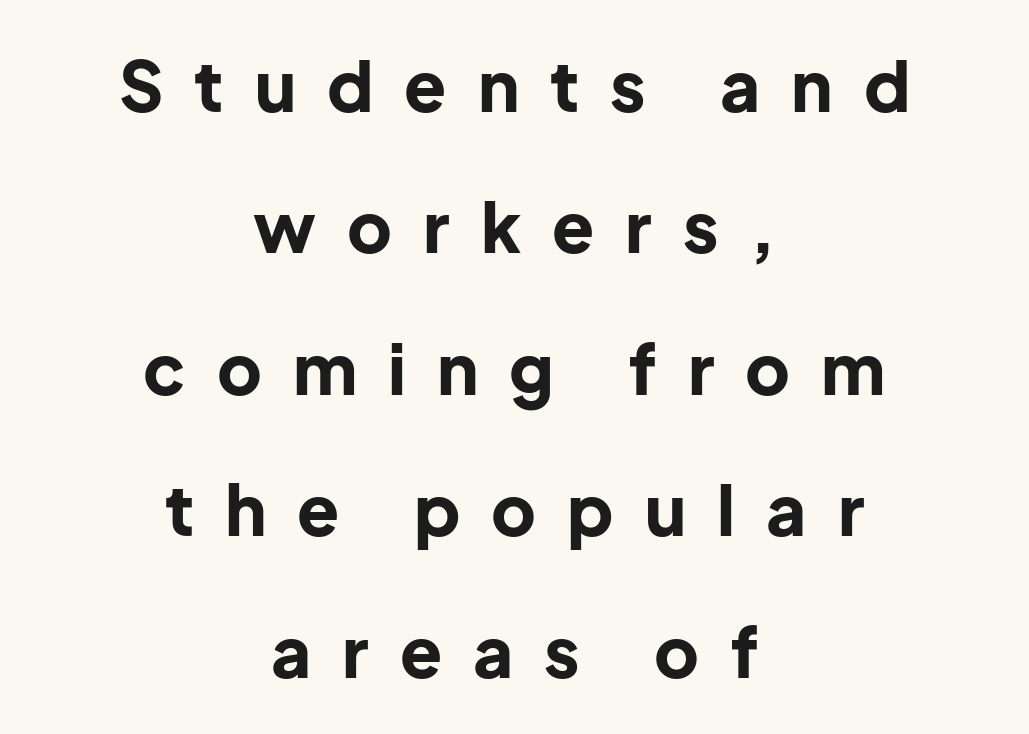
One-word summary of the alignment: center. Note: no serifs on the glyphs. Caption: expanded tracking, letters set apart. These lines are rendered in a variable-pitch font.
